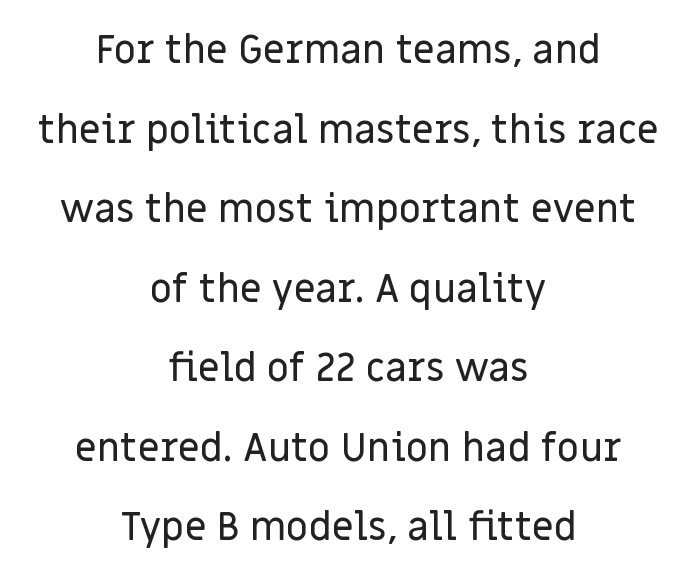
{"serif": "no", "italic": "no", "width": "normal", "stroke_contrast": "low", "x_height": "large", "monospaced": "no", "underline": "no", "align": "center", "line_spacing": "loose", "line_spacing_ratio": 2.04, "letter_spacing": "normal", "letter_spacing_em": 0.0, "glyph_px": 39}
